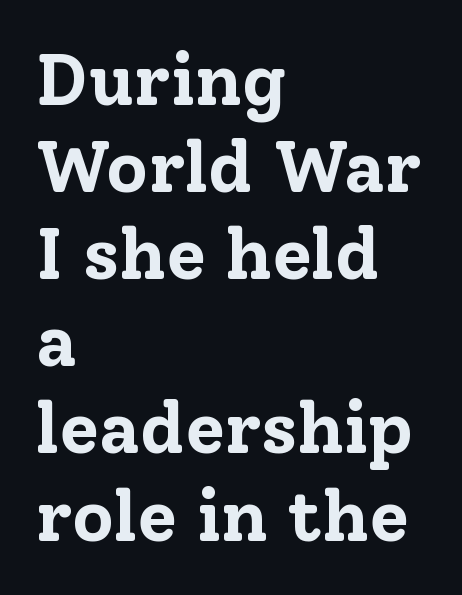
Letterform terminals end in serifs throughout the passage. Emphasis by weight is at full strength: bold. Between one letter and the next there's only the usual sliver of space. Check under the words: just untouched page. The rendering uses natural spacing where letterforms have individual widths.
